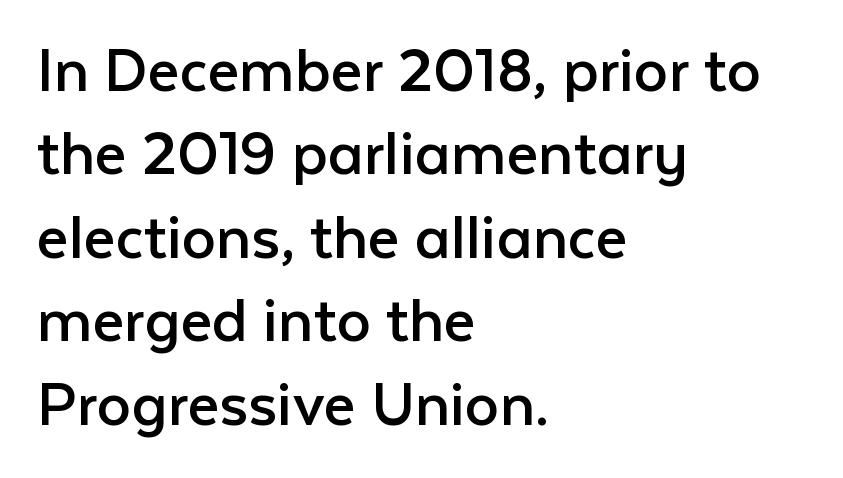
The gaps between neighbouring characters are ordinary and unremarkable. Descenders hang freely into open space. Upright lettering throughout. Serif or sans? Sans — the stroke terminals are bare. Counters stay open thanks to moderate or lighter strokes.
